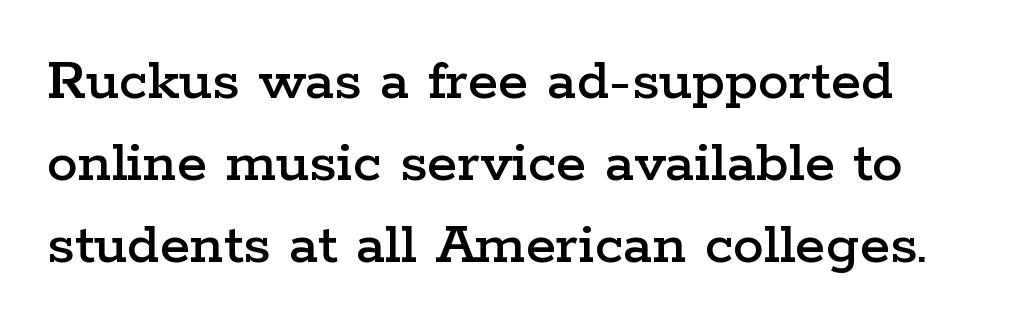
{"serif": "yes", "italic": "no", "width": "wide", "stroke_contrast": "low", "x_height": "medium", "monospaced": "no", "underline": "no", "line_spacing": "normal", "line_spacing_ratio": 1.32, "letter_spacing": "normal", "letter_spacing_em": 0.0, "glyph_px": 62}
